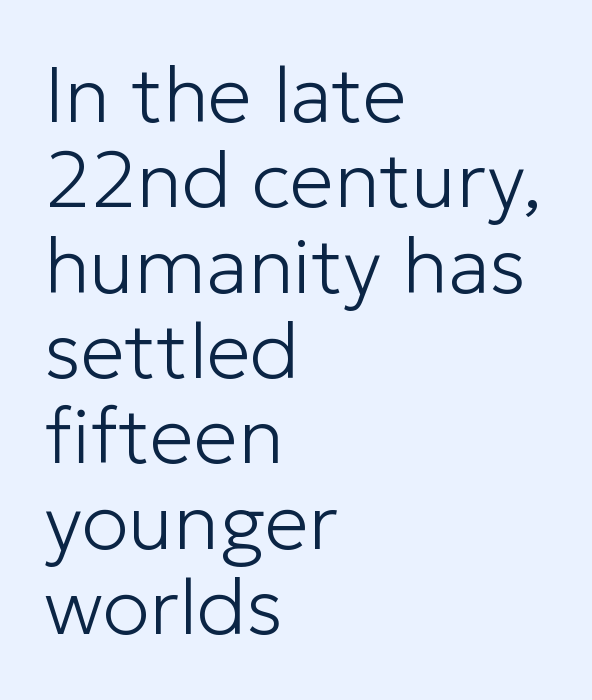
{"serif": "no", "italic": "no", "bold": "no", "weight": "light", "width": "normal", "stroke_contrast": "low", "x_height": "medium", "monospaced": "no", "underline": "no", "align": "left", "line_spacing": "tight", "line_spacing_ratio": 1.08, "letter_spacing": "normal", "letter_spacing_em": 0.0, "glyph_px": 79}
